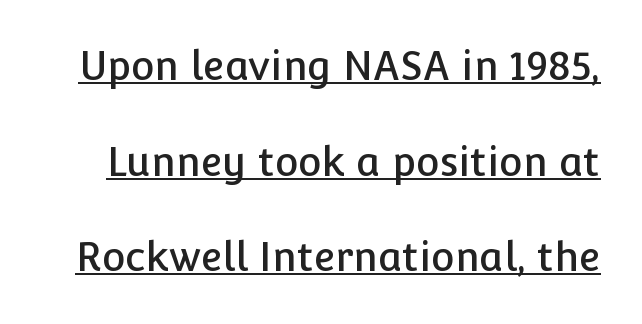
The image shows 40 px sans-serif type, upright; set loose line spacing (2.39x), normal letter spacing, underlined; low stroke contrast and a medium x-height.
